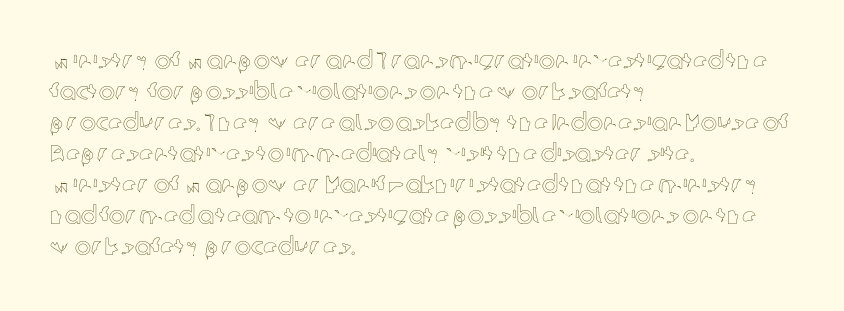
The image shows 24 px text type, upright; set left-aligned, normal line spacing (1.29x), normal letter spacing, not underlined.
